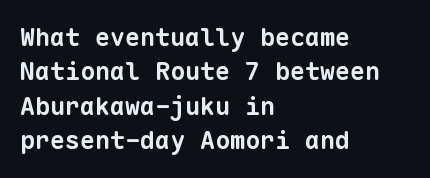
{"bold": "yes", "underline": "no", "align": "left", "line_spacing": "normal", "line_spacing_ratio": 1.38, "letter_spacing": "normal", "letter_spacing_em": 0.0, "glyph_px": 25}
